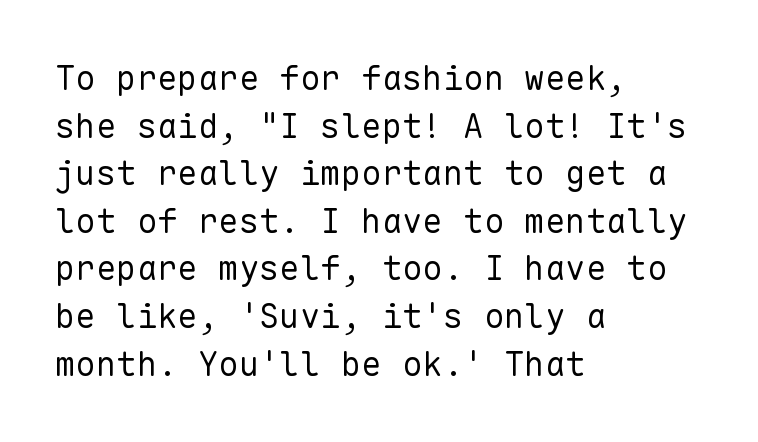
The font's upright variant was chosen for this text. Decoration check: the copy has no underline. Horizontal bands of white between lines are of average thickness. There is no visible air inserted between adjacent glyphs.
